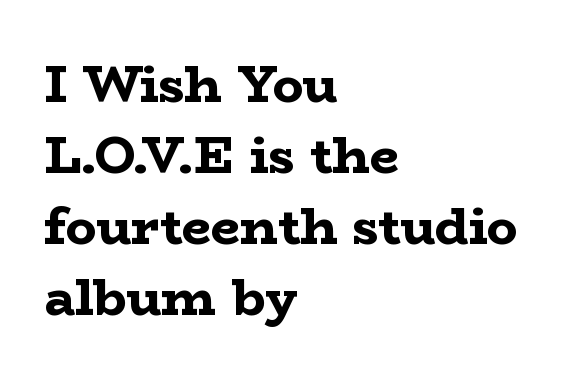
The image shows 51 px bold, wide serif type, upright; set left-aligned, normal line spacing (1.39x), normal letter spacing, not underlined; low stroke contrast and a medium x-height.
